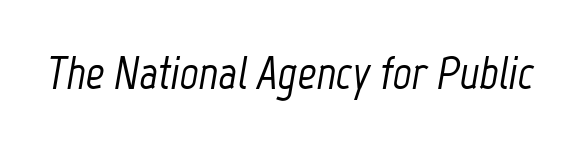
The face used here has a pronounced slope to its letters. The horizontal fit of the characters is conventional and even. Glance below the letters and you will spot only blank space. Character widths vary here, with narrow letters taking less room than wide ones.
